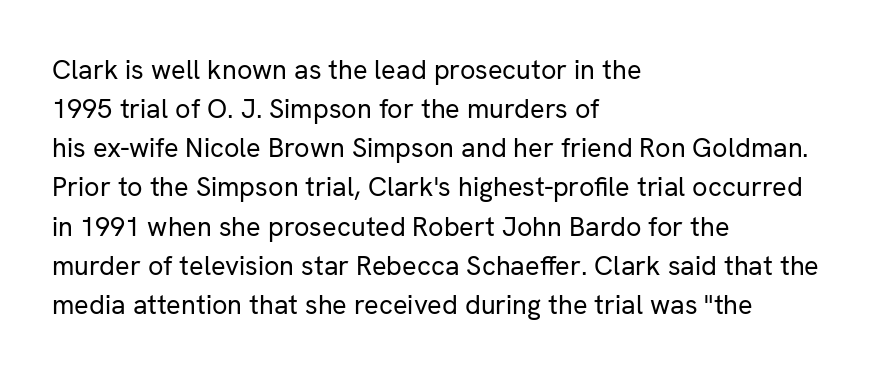
Default kerning and tracking; the words read as compact shapes. No heavy texture on the line: the type isn't bold. A roman cut, with each character standing at attention. Notice how the passage keeps a crisp vertical edge on the left only. Bare-footed words on every line.
